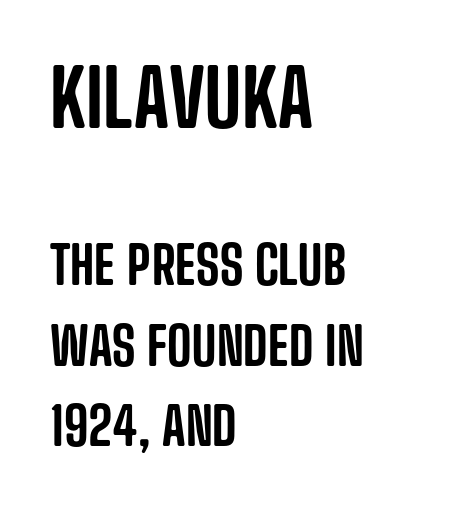
The image shows 79 px condensed sans-serif type, upright; set left-aligned, normal line spacing (1.51x), normal letter spacing, not underlined; the first (top) block is 1.49x larger; low stroke contrast and a large x-height.
